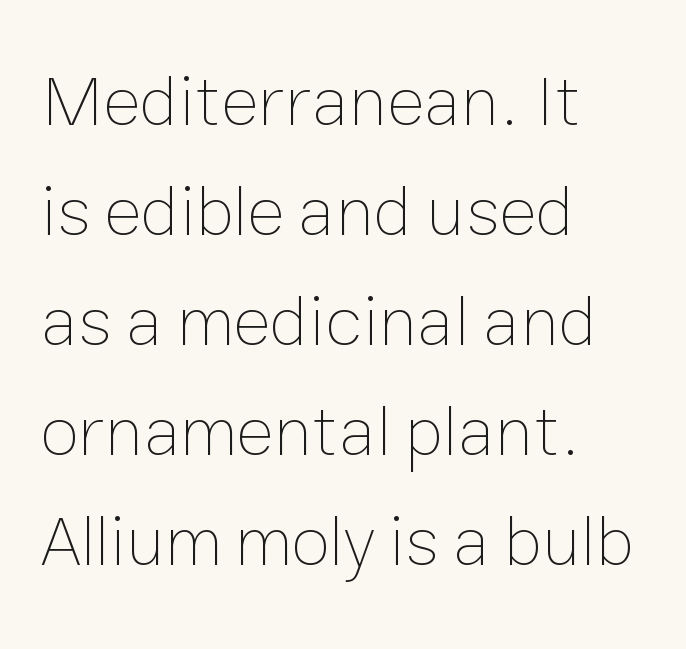
The image shows 71 px thin type, upright; set left-aligned, normal line spacing (1.55x), normal letter spacing, not underlined; low stroke contrast and a medium x-height.
